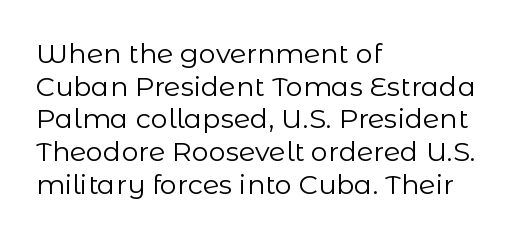
Q: Is the text bold? A: No.
Q: Is the text italic (slanted)? A: No, it is upright.
Q: Is the text underlined? A: No.
Q: How is the paragraph aligned? A: Left-aligned.
Q: Is the spacing between letters normal or unusually wide? A: Normal.
